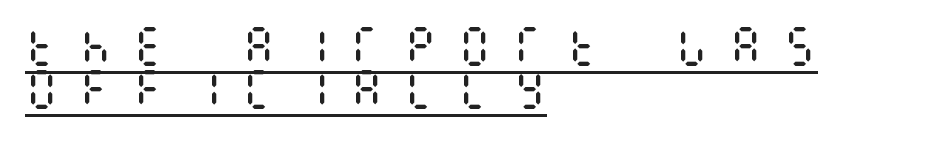
The image shows 43 px regular-weight, condensed type, upright; set left-aligned, tight line spacing (1.01x), unusually wide letter spacing (+0.46 em), underlined; medium stroke contrast and a large x-height.
